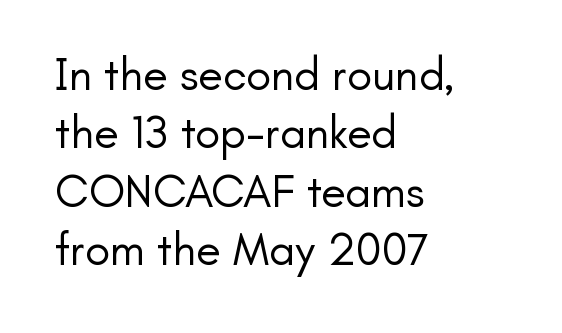
{"serif": "no", "italic": "no", "bold": "no", "weight": "regular", "width": "normal", "stroke_contrast": "low", "x_height": "small", "monospaced": "no", "underline": "no", "align": "left", "line_spacing": "normal", "line_spacing_ratio": 1.27, "letter_spacing": "normal", "letter_spacing_em": 0.0, "glyph_px": 46}
